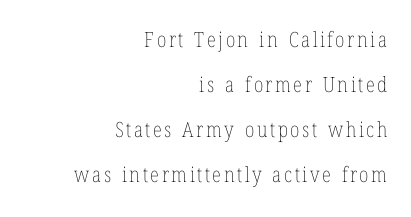
Clear beneath every line of the passage. If you measured baseline to baseline, you'd find a long distance. Is there any slant? The stems are plumb. No heavy texture on the line: the type isn't bold.
